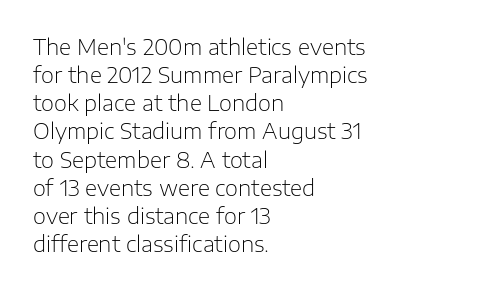
The image shows 21 px text type, upright; set left-aligned, normal line spacing (1.34x), normal letter spacing, not underlined.
